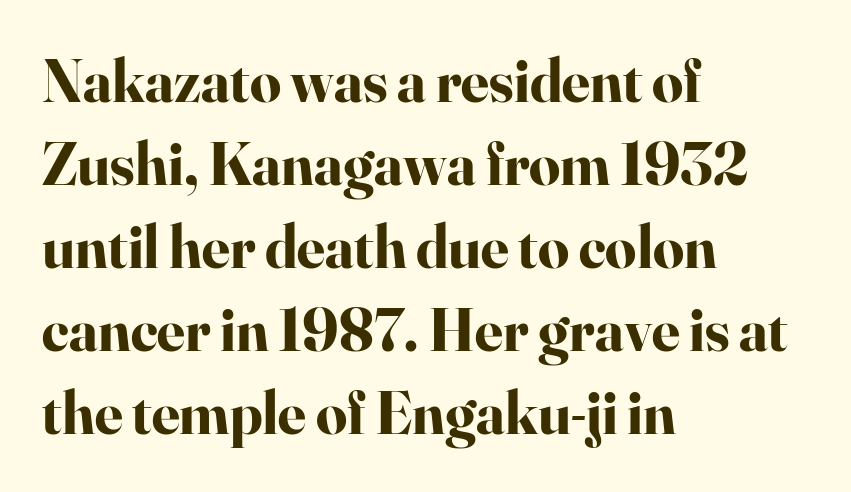
The line-height multiplier appears to be the usual default. Serifs: yes, visible at the terminals of the letterforms. In terms of posture, this sample is upright. Underlining? Definitely not there. Each letter keeps its own natural width here, so spacing adapts to shape.
